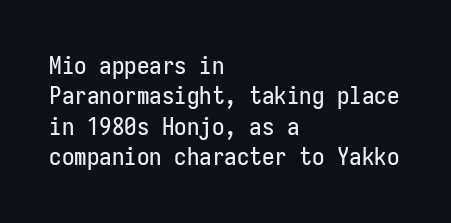
The image shows 25 px text type, upright; set left-aligned, line spacing 1.22x, normal letter spacing, not underlined.
